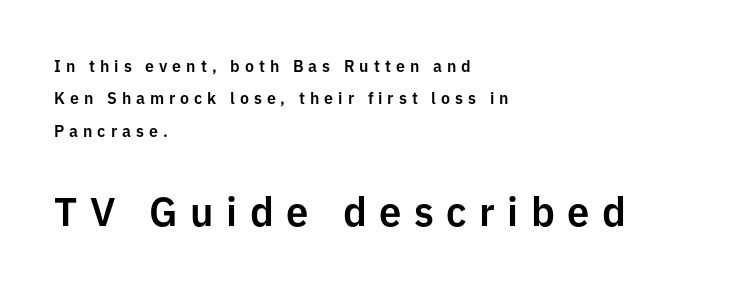
The designer dialed line spacing up above the default. Type style note: lacks serifs. These two chunks differ in scale, with the bottom chunk taking the larger measure. The font's upright variant was chosen for this text. The compositor pushed each line to the left boundary. Varying glyph widths throughout — classic text-font behaviour.
